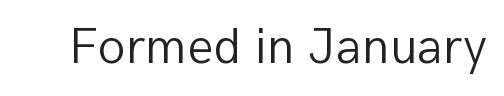
Underline: absent. Nothing heavy about these letters — not bold at all. The letters sit at their default tracking, neither squeezed nor spread. Looks like regular typesetting: each glyph gets only the width it needs. The lettering holds an erect, upright posture throughout.
